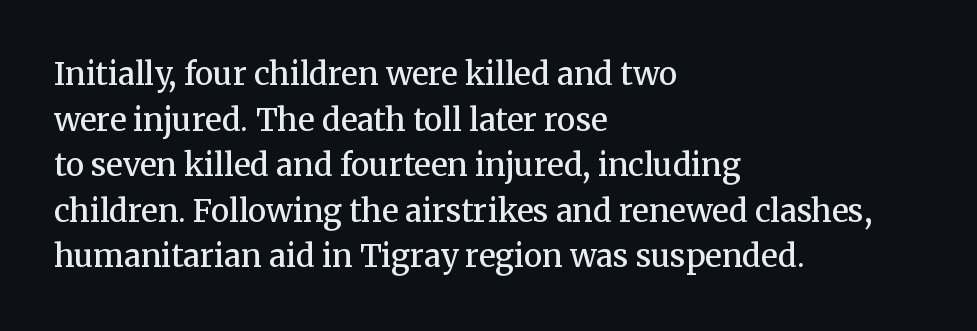
The image shows 31 px semibold serif type, upright; set left-aligned, normal line spacing (1.47x), normal letter spacing, not underlined; medium stroke contrast and a medium x-height.
